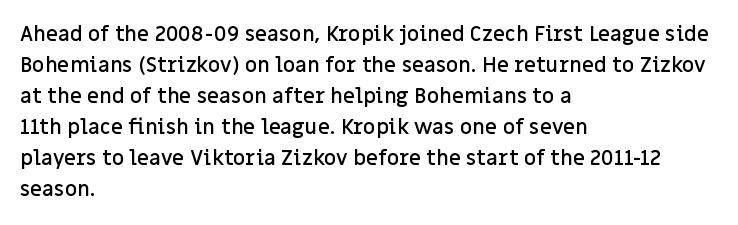
Observe the ordinary spacing: letters are neighbours, not strangers. Which margin do the lines hug? The left one — the right edge is uneven. Compared with typical paragraphs, the rows here are spaced about the same. Notice how the stems are strictly vertical — no italics here. Compared with an ordinary text face, these strokes are moderately heavier — a semibold. Clear beneath every line of the passage.
